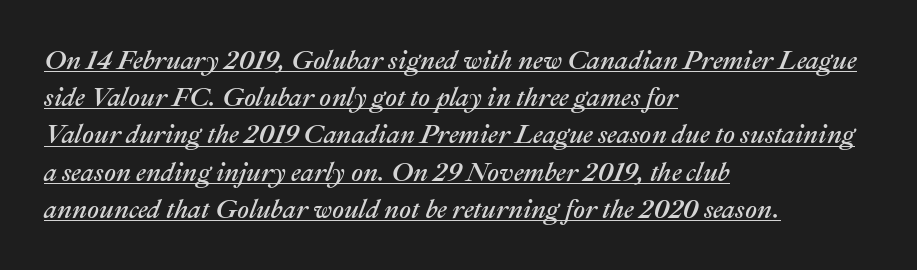
The lettering tilts uniformly, giving the passage an italic look. The rendering uses a moderate line-height, typical for paragraphs. A typographer would call this underscored text. If you drew a ruler down the left edge, every line would touch it. This rendering leaves character spacing at its baseline value.
